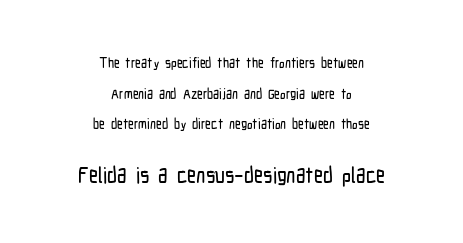
This rendering leaves character spacing at its baseline value. The passage shown stacks its lines with a broad gap. These lines were composed using upright roman letters. The string is rendered with underlining switched off. The composition opens small and finishes big.
